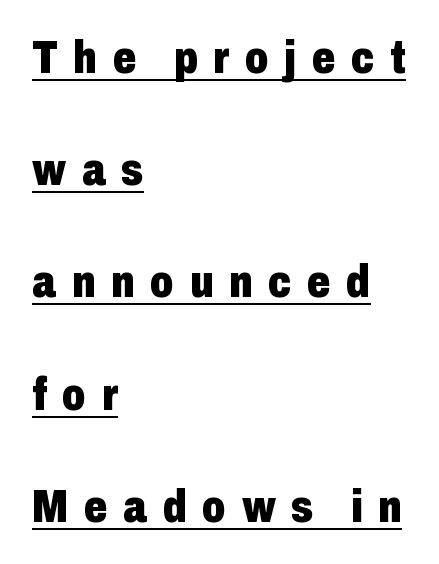
Q: Is the text bold? A: Yes.
Q: Is the text italic (slanted)? A: No, it is upright.
Q: Is the typeface a serif or a sans-serif typeface? A: Sans-serif.
Q: Is the text underlined? A: Yes.
Q: How is the paragraph aligned? A: Left-aligned.
Q: Is the spacing between letters normal or unusually wide? A: Unusually wide.
Q: Is the spacing between lines tight, normal or loose? A: Loose.
Q: Width (condensed, normal, or wide)? A: Condensed.
Q: Stroke contrast? A: Low.
Q: x-height? A: Medium.
Q: Monospaced? A: No.
